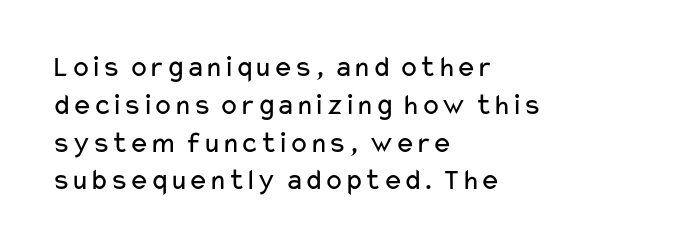
{"serif": "no", "italic": "no", "bold": "no", "weight": "regular", "width": "wide", "stroke_contrast": "low", "x_height": "medium", "monospaced": "no", "underline": "no", "align": "left", "line_spacing": "normal", "line_spacing_ratio": 1.26, "letter_spacing": "normal", "letter_spacing_em": 0.0, "glyph_px": 30}
